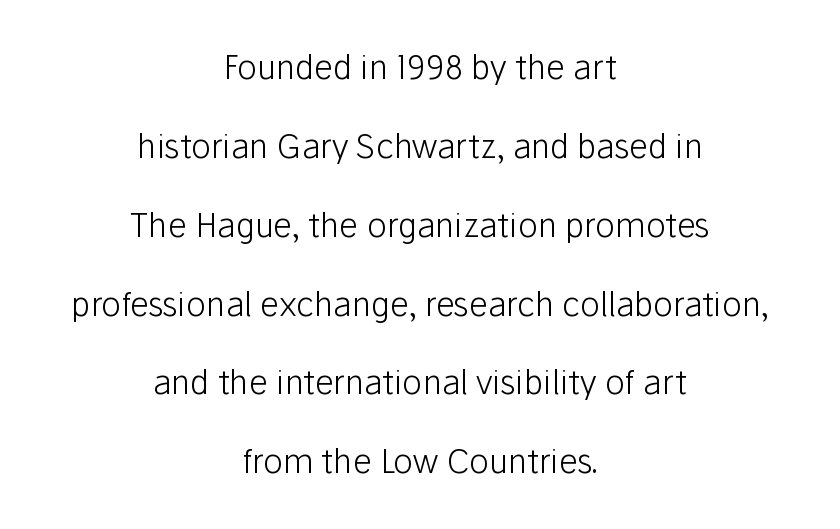
The image shows 33 px light sans-serif type, upright; set centered, loose line spacing (2.39x), normal letter spacing, not underlined; low stroke contrast and a medium x-height.
